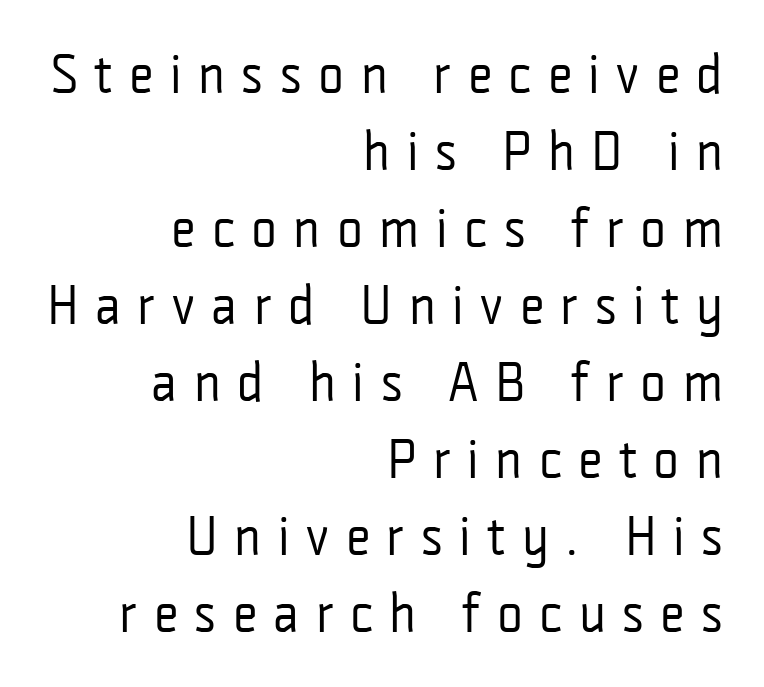
{"serif": "no", "italic": "no", "bold": "no", "weight": "regular", "width": "condensed", "stroke_contrast": "low", "x_height": "medium", "monospaced": "no", "underline": "no", "align": "right", "line_spacing": "normal", "line_spacing_ratio": 1.4, "letter_spacing": "wide", "letter_spacing_em": 0.3, "glyph_px": 55}
